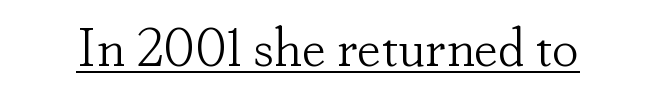
The image shows 54 px light serif type, upright; set normal letter spacing, underlined; low stroke contrast and a small x-height.
